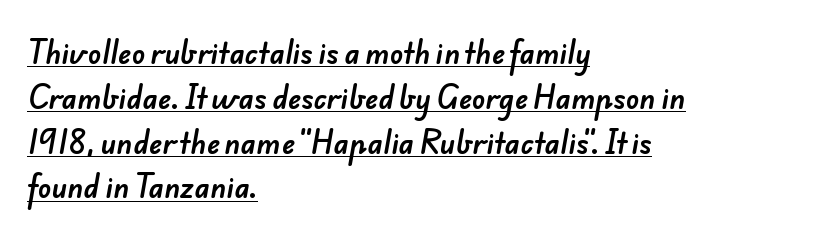
The text was rendered using a sans face with plain stroke endings. A typographer would call this underscored text. Teacher's note: observe the even left margin — that is flush-left alignment. This sample uses plain, unmodified letter spacing. The rows are spaced the way most documents space them. A typesetter would call this proportional, since set widths differ per character.
